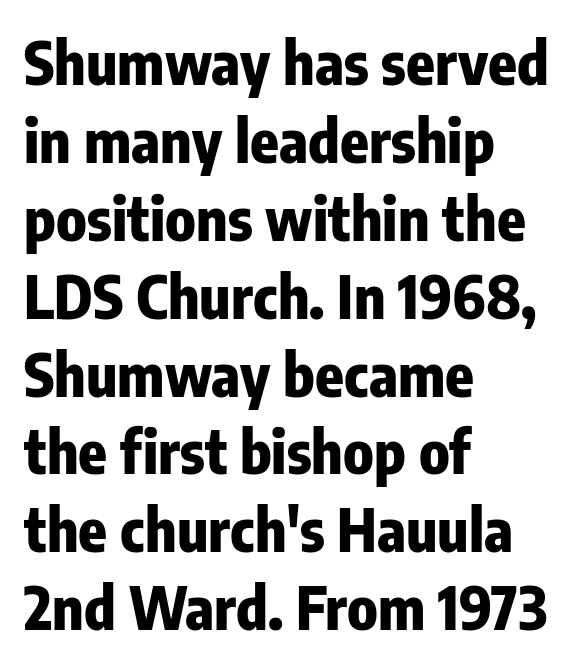
Words appear dense and cohesive because spacing is normal. The letters advance in unequal steps, a hallmark of proportional type. Line beginnings align vertically; line endings do not. In terms of leading, this rendering sits right in the middle.
